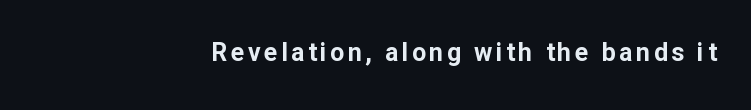
{"italic": "no", "bold": "yes", "underline": "no", "align": "right", "glyph_px": 25}
